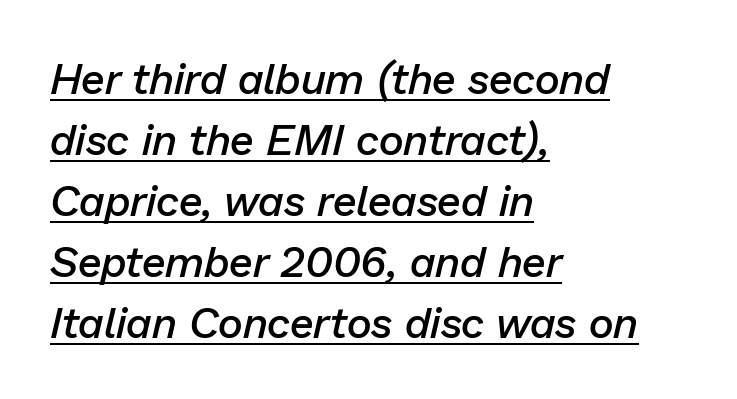
Q: Is the text bold? A: Semi-bold.
Q: Is the text italic (slanted)? A: Yes, it leans right by about 13 degrees.
Q: Is the text underlined? A: Yes.
Q: How is the paragraph aligned? A: Left-aligned.
Q: Is the spacing between letters normal or unusually wide? A: Normal.
Q: Is the spacing between lines tight, normal or loose? A: Normal.
Q: Width (condensed, normal, or wide)? A: Normal.
Q: Stroke contrast? A: Low.
Q: x-height? A: Medium.
Q: Monospaced? A: No.
